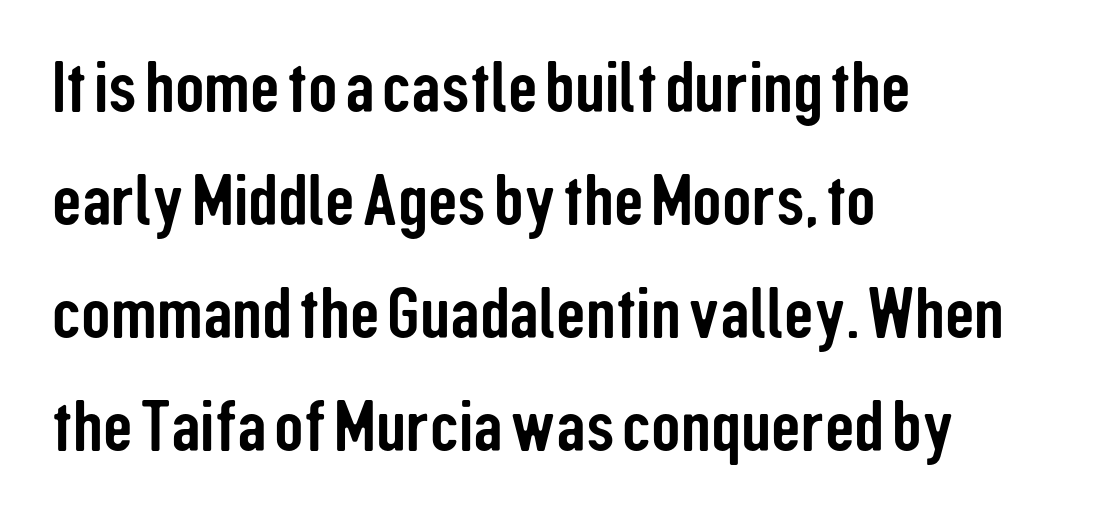
The image shows 73 px condensed sans-serif type, upright; set left-aligned, normal line spacing (1.55x), normal letter spacing, not underlined; low stroke contrast and a medium x-height.
